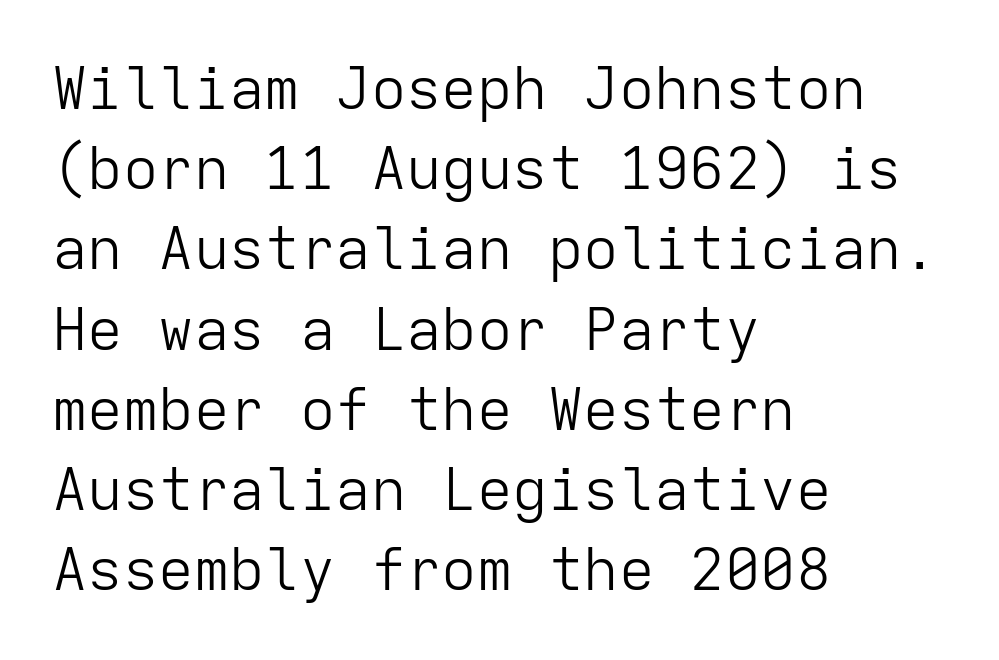
The image shows 59 px light sans-serif type, upright, monospaced; set left-aligned, normal line spacing (1.36x), normal letter spacing, not underlined; low stroke contrast and a medium x-height.
